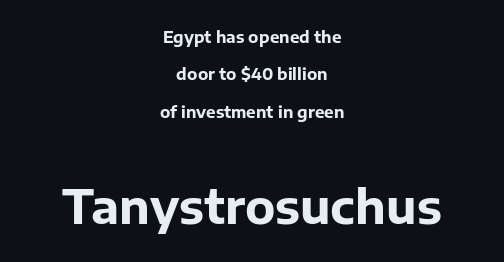
Q: Is the text bold? A: Yes.
Q: Is the text italic (slanted)? A: No, it is upright.
Q: Is the typeface a serif or a sans-serif typeface? A: Sans-serif.
Q: Is the text underlined? A: No.
Q: How is the paragraph aligned? A: Centered.
Q: Is the spacing between letters normal or unusually wide? A: Normal.
Q: Is the spacing between lines tight, normal or loose? A: Loose.
Q: Which block of text is set in a larger size, the first (top) or the second (bottom)? A: The second (bottom) one.
Q: Width (condensed, normal, or wide)? A: Normal.
Q: Stroke contrast? A: Low.
Q: x-height? A: Medium.
Q: Monospaced? A: No.
